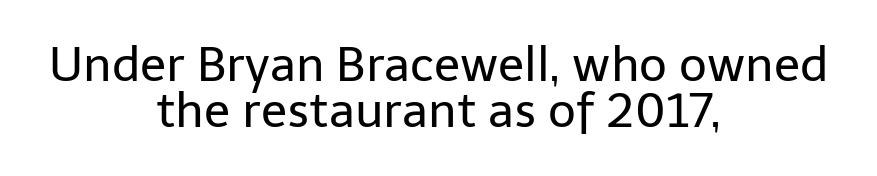
Words float on clear page, feet unadorned. This is sans-serif lettering, the kind often seen on screens and signage. Notice how descenders almost collide with the ascenders below — that's tight leading. Varying glyph widths throughout — classic text-font behaviour. Summary of weight: not heavy and not bold. Is the block centered? Yes — each line is placed symmetrically about the middle.
